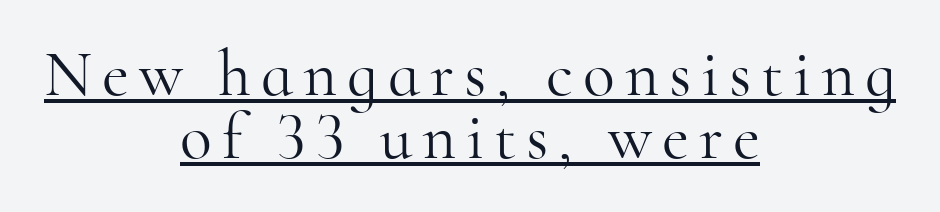
{"serif": "yes", "italic": "no", "bold": "no", "weight": "light", "width": "normal", "stroke_contrast": "high", "x_height": "small", "monospaced": "no", "underline": "yes", "align": "center", "line_spacing": "tight", "line_spacing_ratio": 0.96, "glyph_px": 66}
